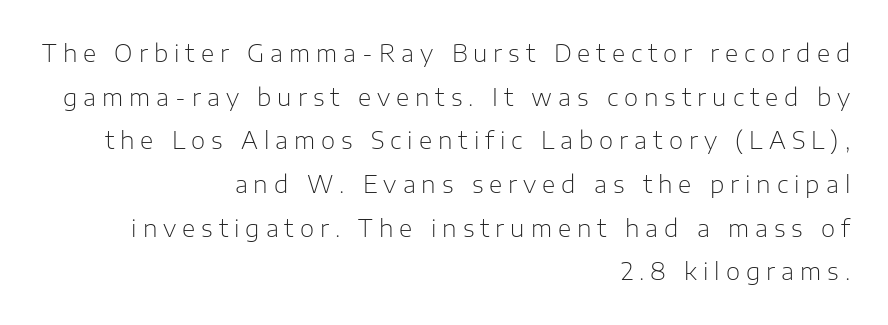
Weight class: somewhere from thin through regular. Unmarked baselines from the first word to the last. Compared with a flush-left layout, this one pins lines to the opposite, right side. Here the glyphs are tracked loosely, breaking word shapes into spaced letters. Regarding leading, the lines here are spaced well apart.
